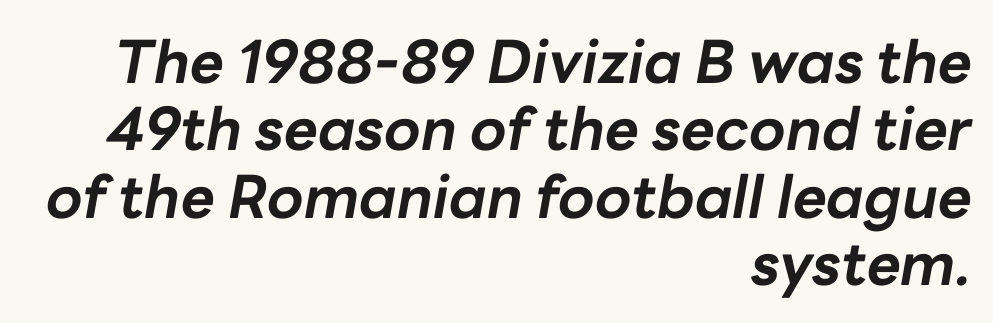
A flush-right, rag-left setting is used for this passage. Here the glyphs are tracked normally, forming tight word shapes. Pretty heavy lettering here — definitely bold. The gap between lines stays unmarked.
